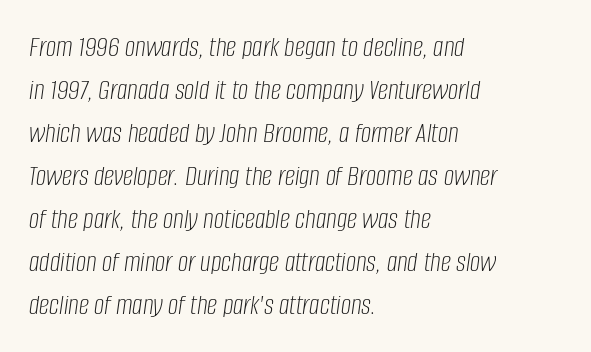
{"italic": "yes", "lean": "right", "slant_degrees": 8, "bold": "no", "weight": "light", "width": "condensed", "stroke_contrast": "low", "x_height": "large", "monospaced": "no", "underline": "no", "align": "left", "line_spacing": "normal", "line_spacing_ratio": 1.48, "letter_spacing": "normal", "letter_spacing_em": 0.0, "glyph_px": 29}
